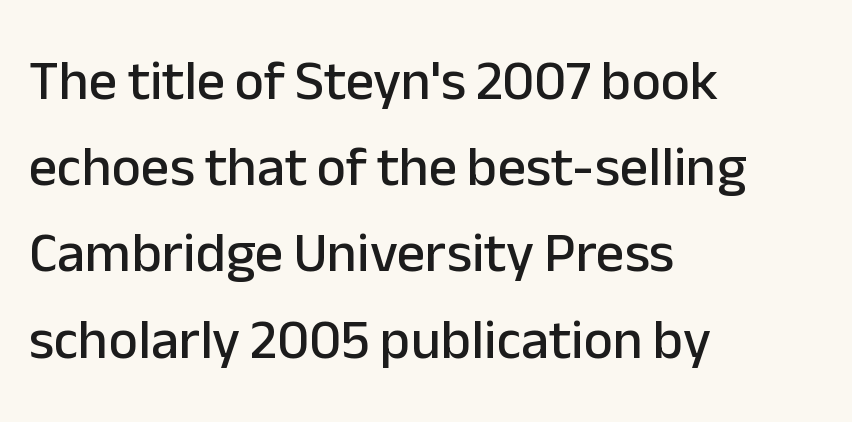
Casual observation: everything's shoved over to the left. The type is set solid horizontally, with unmodified tracking. Looks like regular typesetting: each glyph gets only the width it needs. Compared with typical paragraphs, the rows here are spaced about the same.
